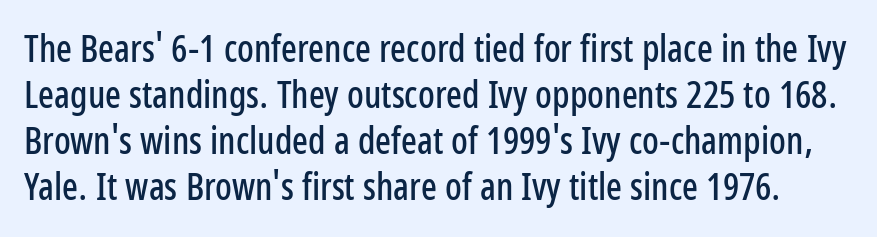
{"serif": "no", "italic": "no", "width": "condensed", "stroke_contrast": "low", "x_height": "medium", "monospaced": "no", "underline": "no", "line_spacing_ratio": 1.24, "letter_spacing": "normal", "letter_spacing_em": 0.0, "glyph_px": 37}
